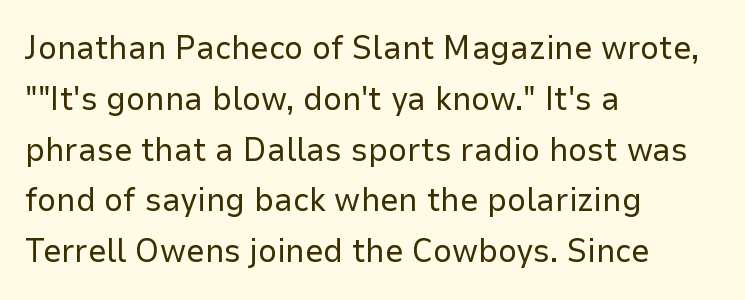
{"serif": "no", "italic": "no", "bold": "no", "weight": "regular", "width": "normal", "stroke_contrast": "low", "x_height": "medium", "monospaced": "no", "underline": "no", "align": "left", "line_spacing": "normal", "line_spacing_ratio": 1.54, "letter_spacing": "normal", "letter_spacing_em": 0.0, "glyph_px": 33}
